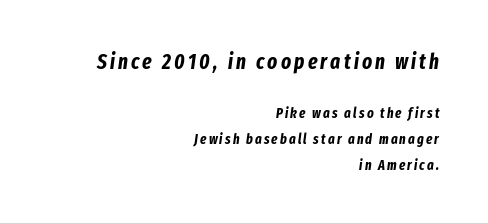
{"italic": "yes", "lean": "right", "slant_degrees": 8, "bold": "yes", "underline": "no", "align": "right", "line_spacing_ratio": 1.84, "larger_block": "first", "size_ratio": 1.5, "glyph_px": 21}
